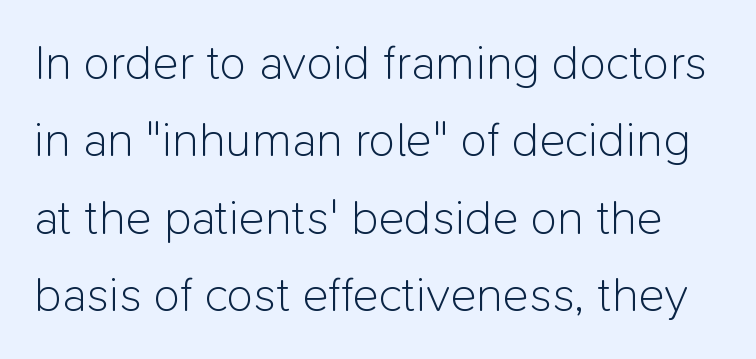
The image shows 49 px light sans-serif type, upright; set normal line spacing (1.58x), normal letter spacing, not underlined; low stroke contrast and a medium x-height.
